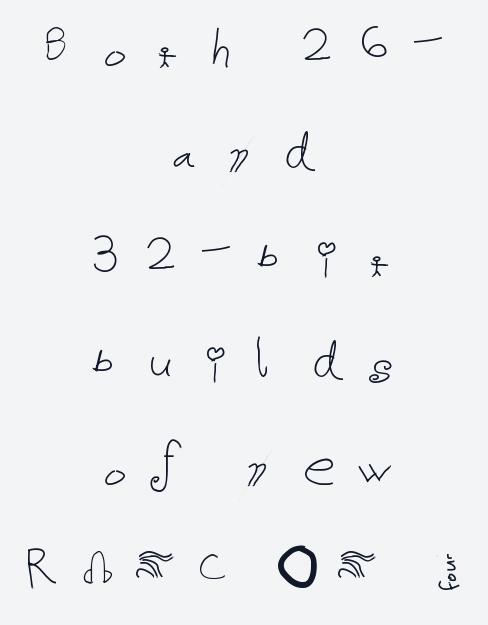
The image shows 65 px thin type, upright; set centered, normal line spacing (1.61x), unusually wide letter spacing (+0.29 em), not underlined; low stroke contrast and a medium x-height.
